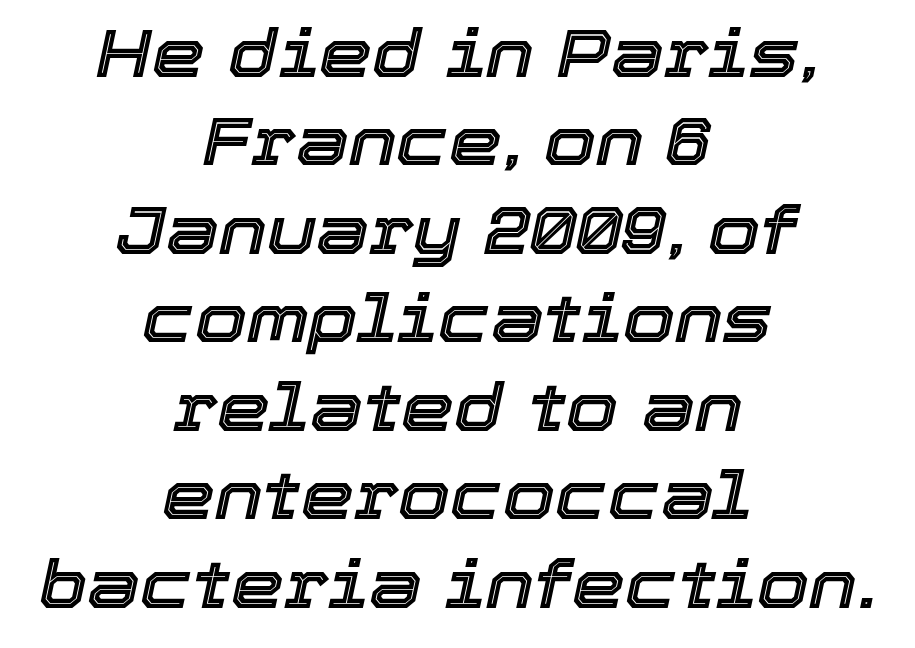
{"italic": "yes", "lean": "right", "slant_degrees": 12, "width": "normal", "x_height": "medium", "monospaced": "no", "underline": "no", "align": "center", "line_spacing": "normal", "line_spacing_ratio": 1.32, "letter_spacing": "normal", "letter_spacing_em": 0.0, "glyph_px": 67}
